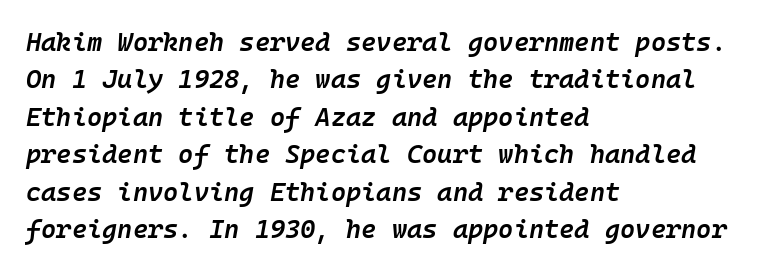
Q: Is the text bold? A: Semi-bold.
Q: Is the text italic (slanted)? A: Yes, it leans right by about 10 degrees.
Q: Is the text underlined? A: No.
Q: How is the paragraph aligned? A: Left-aligned.
Q: Is the spacing between letters normal or unusually wide? A: Normal.
Q: Is the spacing between lines tight, normal or loose? A: Normal.
